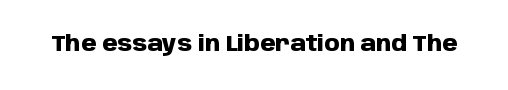
Short note: letters normally spaced. Words float on clear page, feet unadorned. The letters stand upright; this is a roman face. Heavy, bold letterforms.
